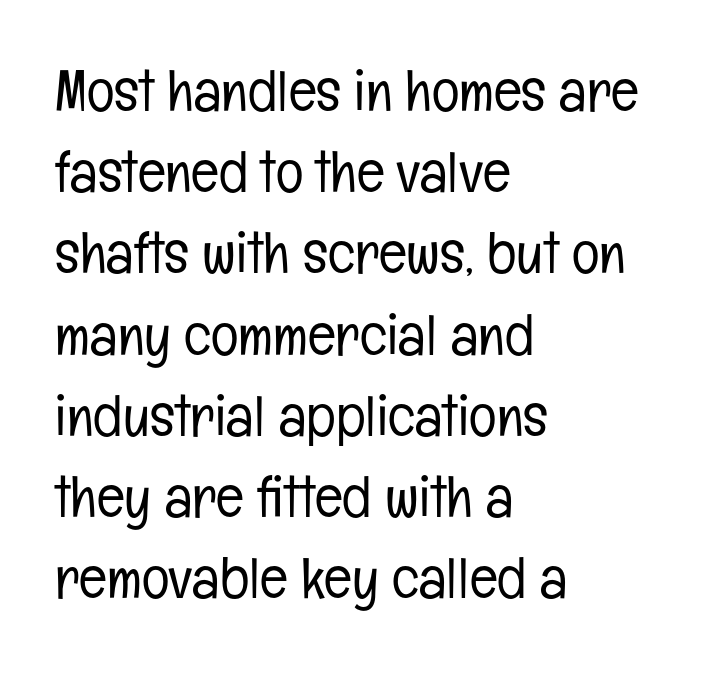
Unmarked baselines from the first word to the last. The tracking reads as untouched default to a designer's eye. Each new line begins a customary step beneath the previous one. Serifs: no, the terminals of the letterforms are clean. The paragraph shown leans on its left margin. Characters remain perfectly vertical along every line.
